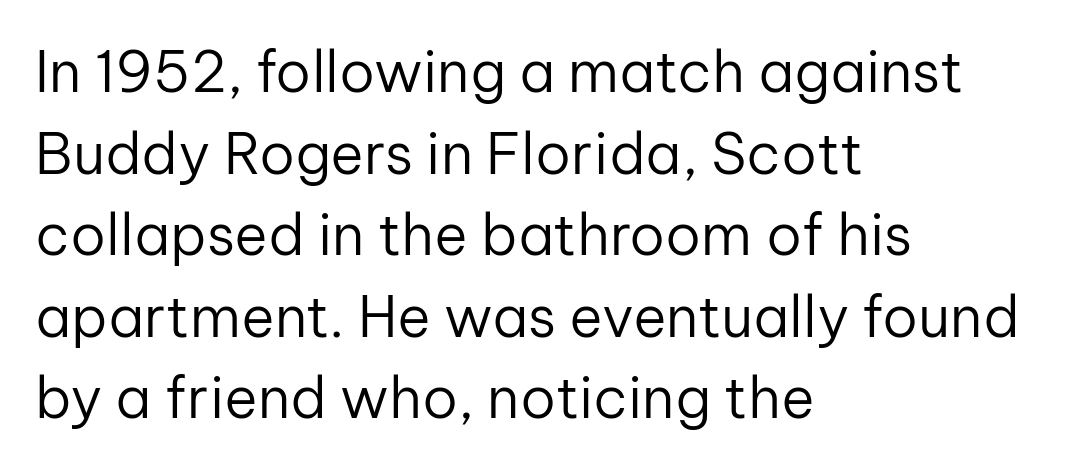
Q: Is the text bold? A: No.
Q: Is the text italic (slanted)? A: No, it is upright.
Q: Is the typeface a serif or a sans-serif typeface? A: Sans-serif.
Q: Is the text underlined? A: No.
Q: How is the paragraph aligned? A: Left-aligned.
Q: Is the spacing between letters normal or unusually wide? A: Normal.
Q: Is the spacing between lines tight, normal or loose? A: Normal.
Q: Width (condensed, normal, or wide)? A: Normal.
Q: Stroke contrast? A: Low.
Q: x-height? A: Medium.
Q: Monospaced? A: No.
